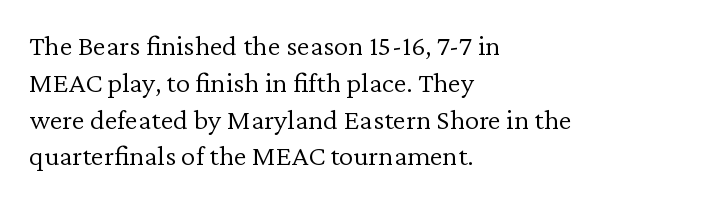
The image shows 29 px light serif type, upright; set left-aligned, normal line spacing (1.27x), normal letter spacing, not underlined; low stroke contrast and a medium x-height.
